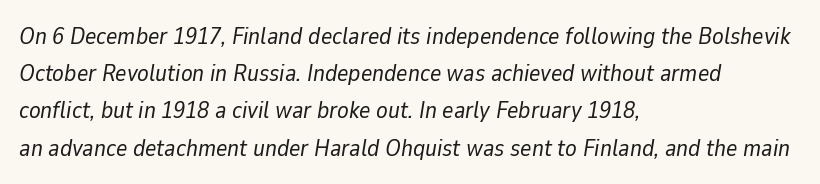
{"italic": "yes", "lean": "right", "slant_degrees": 9, "bold": "no", "underline": "no", "align": "left", "line_spacing": "normal", "line_spacing_ratio": 1.55, "letter_spacing": "normal", "letter_spacing_em": 0.0, "glyph_px": 24}
